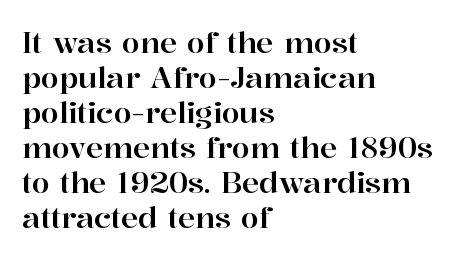
Q: Is the text italic (slanted)? A: No, it is upright.
Q: Is the typeface a serif or a sans-serif typeface? A: Serif.
Q: Is the text underlined? A: No.
Q: How is the paragraph aligned? A: Left-aligned.
Q: Is the spacing between letters normal or unusually wide? A: Normal.
Q: Width (condensed, normal, or wide)? A: Normal.
Q: Stroke contrast? A: High.
Q: x-height? A: Medium.
Q: Monospaced? A: No.
